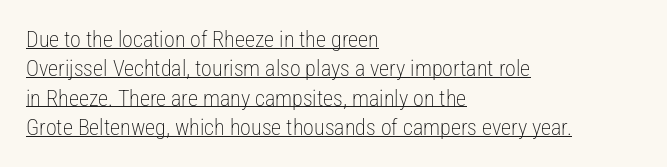
The image shows 22 px text type, upright; set left-aligned, normal line spacing (1.33x), normal letter spacing, underlined.
